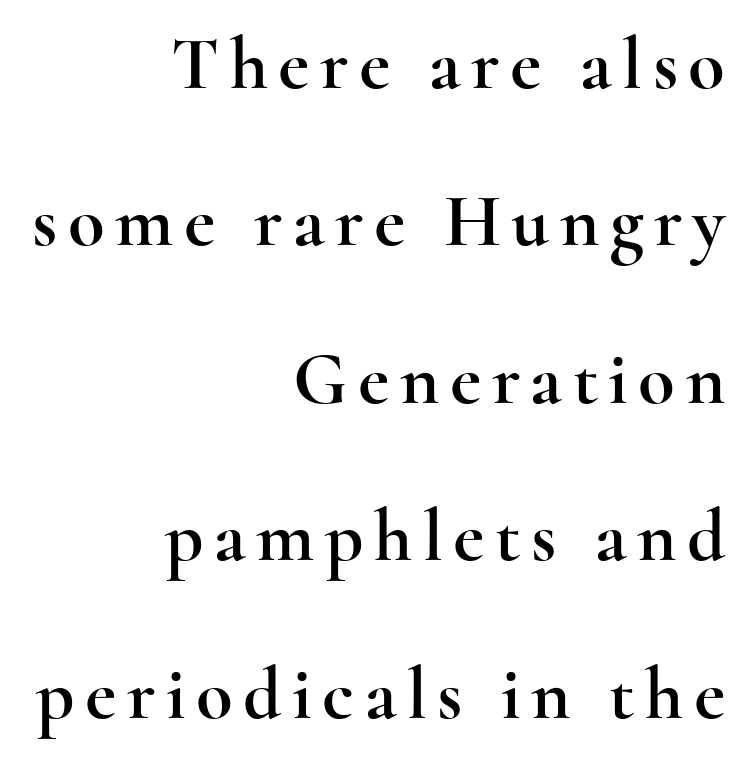
Q: Is the text italic (slanted)? A: No, it is upright.
Q: Is the typeface a serif or a sans-serif typeface? A: Serif.
Q: Is the text underlined? A: No.
Q: How is the paragraph aligned? A: Right-aligned.
Q: Is the spacing between lines tight, normal or loose? A: Loose.
Q: Width (condensed, normal, or wide)? A: Wide.
Q: x-height? A: Small.
Q: Monospaced? A: No.
